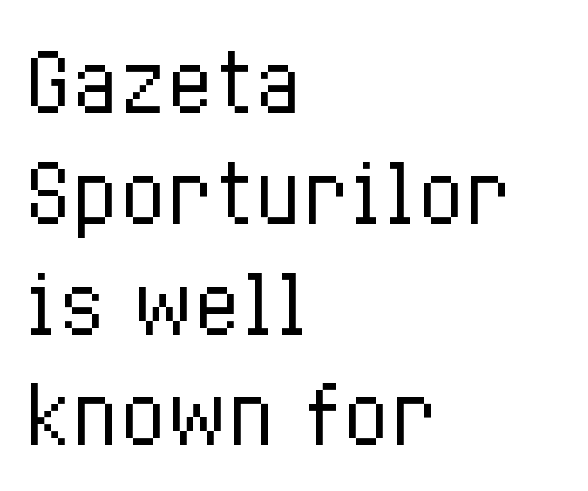
{"italic": "no", "bold": "no", "weight": "regular", "width": "condensed", "stroke_contrast": "low", "x_height": "medium", "monospaced": "no", "underline": "no", "align": "left", "line_spacing": "normal", "line_spacing_ratio": 1.42, "letter_spacing": "normal", "letter_spacing_em": 0.0, "glyph_px": 78}
